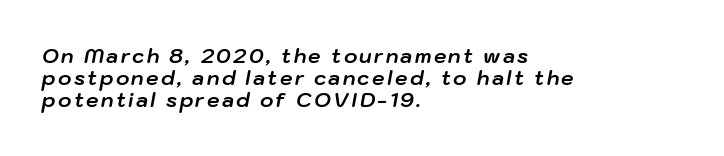
The image shows 20 px bold type, italic (leaning right); set left-aligned, tight line spacing (1.11x), not underlined.
